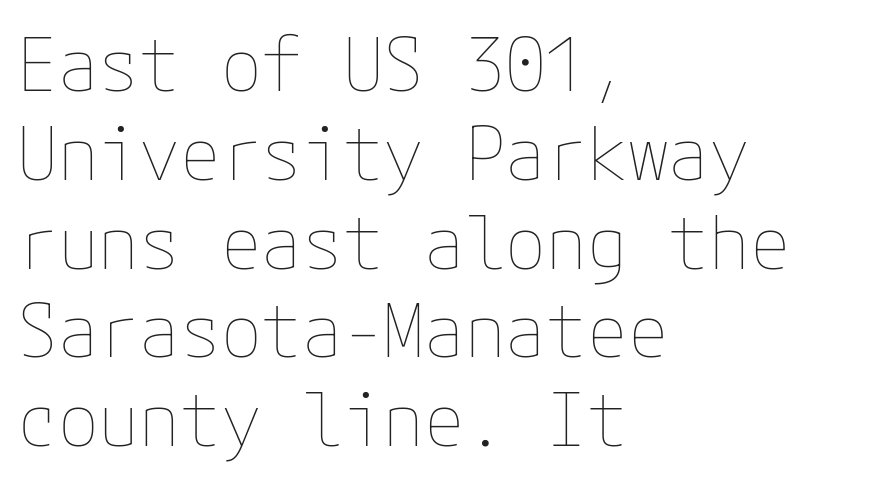
{"italic": "no", "bold": "no", "weight": "thin", "width": "normal", "stroke_contrast": "low", "x_height": "medium", "underline": "no", "align": "left", "line_spacing_ratio": 1.2, "letter_spacing": "normal", "letter_spacing_em": 0.0, "glyph_px": 74}
